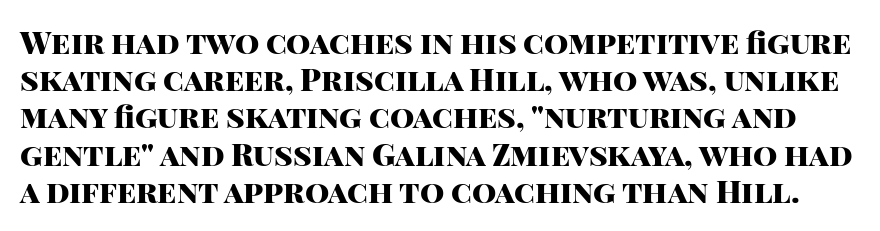
The image shows 31 px heavy sans-serif type, upright; set line spacing 1.2x, normal letter spacing, not underlined; high stroke contrast and a large x-height.
